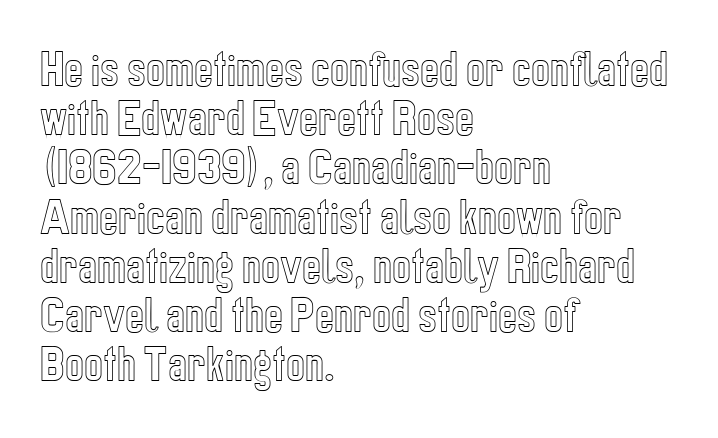
Q: Is the text italic (slanted)? A: No, it is upright.
Q: Is the text underlined? A: No.
Q: How is the paragraph aligned? A: Left-aligned.
Q: Is the spacing between letters normal or unusually wide? A: Normal.
Q: Width (condensed, normal, or wide)? A: Condensed.
Q: x-height? A: Medium.
Q: Monospaced? A: No.
